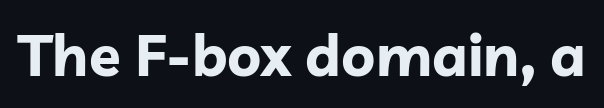
The image shows 58 px bold sans-serif type, upright; set normal letter spacing, not underlined; low stroke contrast and a medium x-height.
